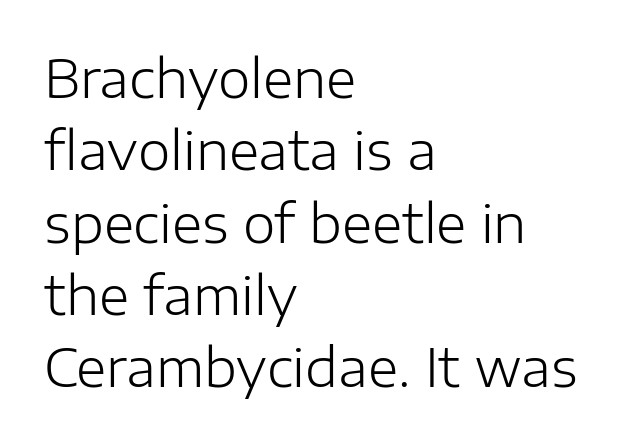
Are there feet on the stems? There aren't — it's a sans. The letters look calm and open, with moderate or lighter stems. Leading matches the norm, producing a regular column. Varying glyph widths throughout — classic text-font behaviour. Quick note: underline off.
